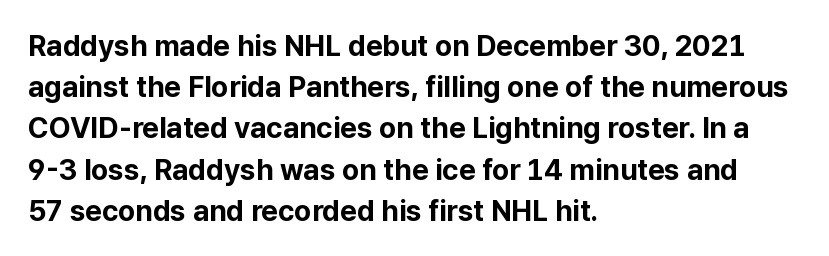
Reading down the block, your eye returns to a fixed left position each line. Evenly set lines give the paragraph a standard silhouette. The typography opts for an upright posture over an oblique one. Nothing unusual about the tracking: characters are spaced as the font intends. Rule under the text: the space is simply empty.
